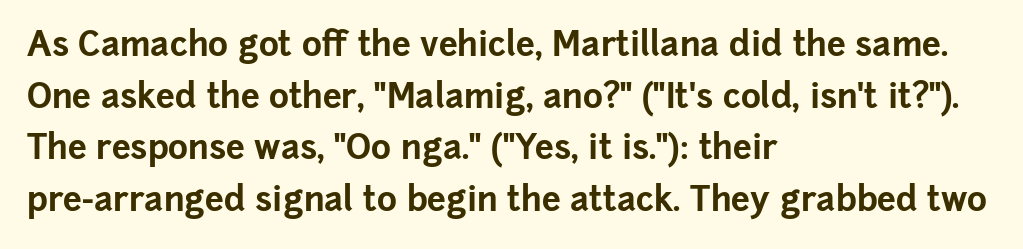
Q: Is the text bold? A: Yes.
Q: Is the text italic (slanted)? A: No, it is upright.
Q: Is the typeface a serif or a sans-serif typeface? A: Sans-serif.
Q: Is the text underlined? A: No.
Q: How is the paragraph aligned? A: Left-aligned.
Q: Is the spacing between letters normal or unusually wide? A: Normal.
Q: Is the spacing between lines tight, normal or loose? A: Normal.
Q: Width (condensed, normal, or wide)? A: Normal.
Q: Stroke contrast? A: Low.
Q: x-height? A: Medium.
Q: Monospaced? A: No.
